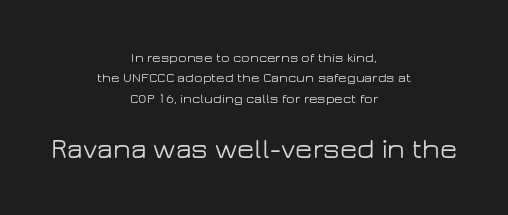
Q: Is the text italic (slanted)? A: No, it is upright.
Q: Is the typeface a serif or a sans-serif typeface? A: Sans-serif.
Q: Is the text underlined? A: No.
Q: How is the paragraph aligned? A: Centered.
Q: Is the spacing between letters normal or unusually wide? A: Normal.
Q: Is the spacing between lines tight, normal or loose? A: Normal.
Q: Which block of text is set in a larger size, the first (top) or the second (bottom)? A: The second (bottom) one.
Q: Width (condensed, normal, or wide)? A: Wide.
Q: Stroke contrast? A: Low.
Q: x-height? A: Medium.
Q: Monospaced? A: No.
